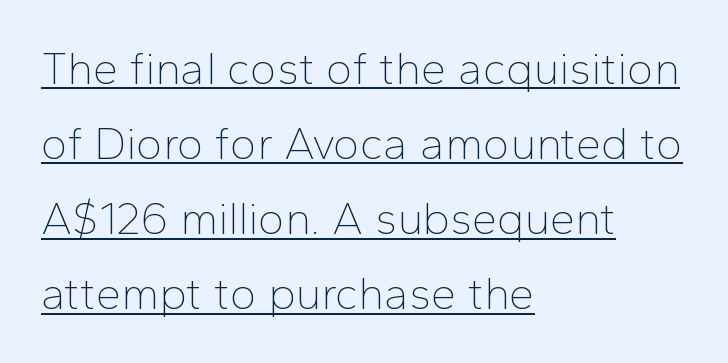
The image shows 45 px thin sans-serif type, upright; set left-aligned, normal line spacing (1.67x), normal letter spacing, underlined; low stroke contrast and a medium x-height.
